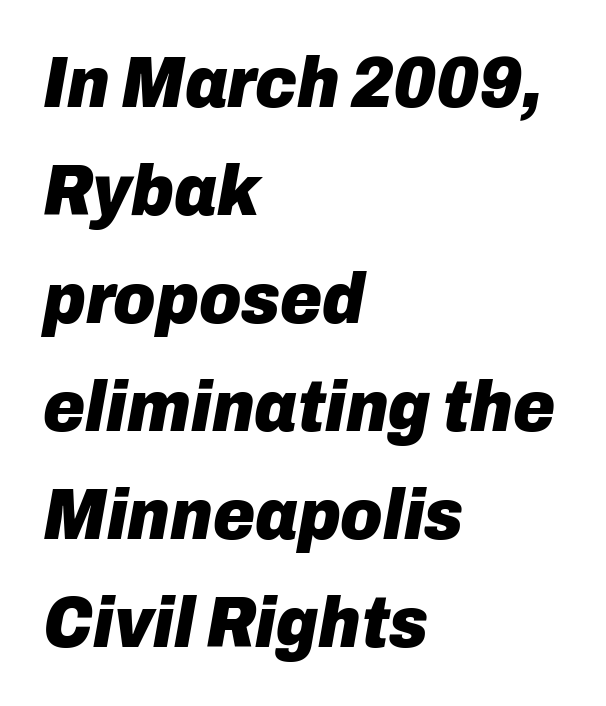
Q: Is the text bold? A: Yes.
Q: Is the text italic (slanted)? A: Yes, it leans right by about 10 degrees.
Q: Is the text underlined? A: No.
Q: How is the paragraph aligned? A: Left-aligned.
Q: Is the spacing between letters normal or unusually wide? A: Normal.
Q: Is the spacing between lines tight, normal or loose? A: Normal.
Q: Width (condensed, normal, or wide)? A: Normal.
Q: Stroke contrast? A: Low.
Q: x-height? A: Medium.
Q: Monospaced? A: No.
